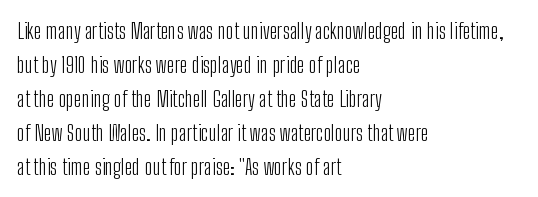
{"italic": "no", "bold": "no", "underline": "no", "align": "left", "line_spacing": "normal", "line_spacing_ratio": 1.54, "letter_spacing": "normal", "letter_spacing_em": 0.0, "glyph_px": 22}
